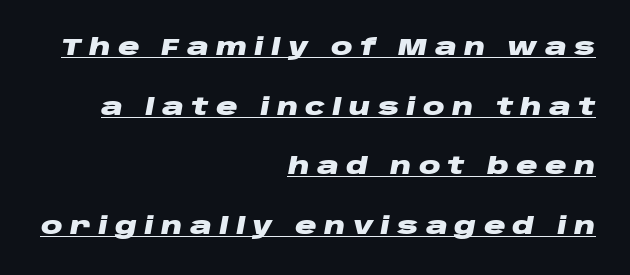
{"italic": "yes", "lean": "right", "slant_degrees": 10, "bold": "yes", "underline": "yes", "align": "right", "line_spacing": "loose", "line_spacing_ratio": 2.48, "letter_spacing": "wide", "letter_spacing_em": 0.3, "glyph_px": 24}
